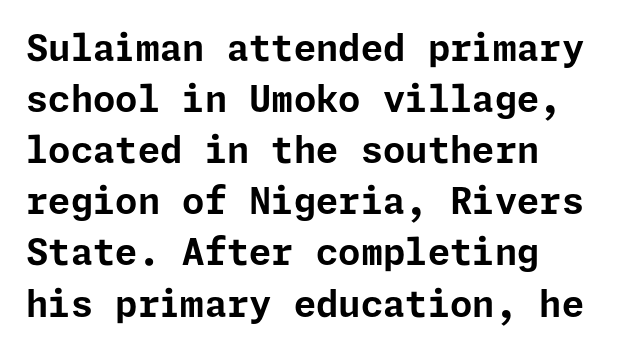
The image shows 36 px bold sans-serif type, upright; set left-aligned, normal line spacing (1.42x), normal letter spacing, not underlined; low stroke contrast and a medium x-height.
